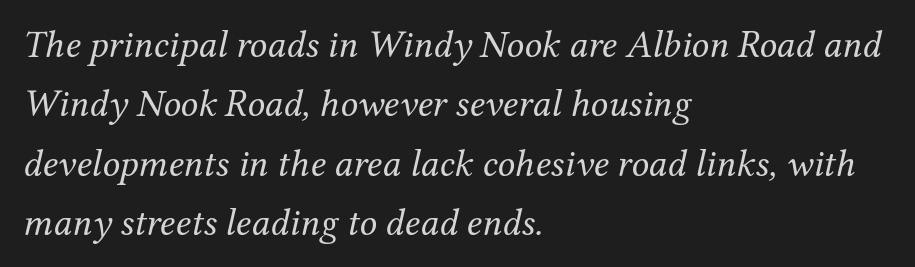
The image shows 39 px regular-weight serif type, italic (leaning right); set left-aligned, normal line spacing (1.52x), normal letter spacing, not underlined; medium stroke contrast and a medium x-height.
